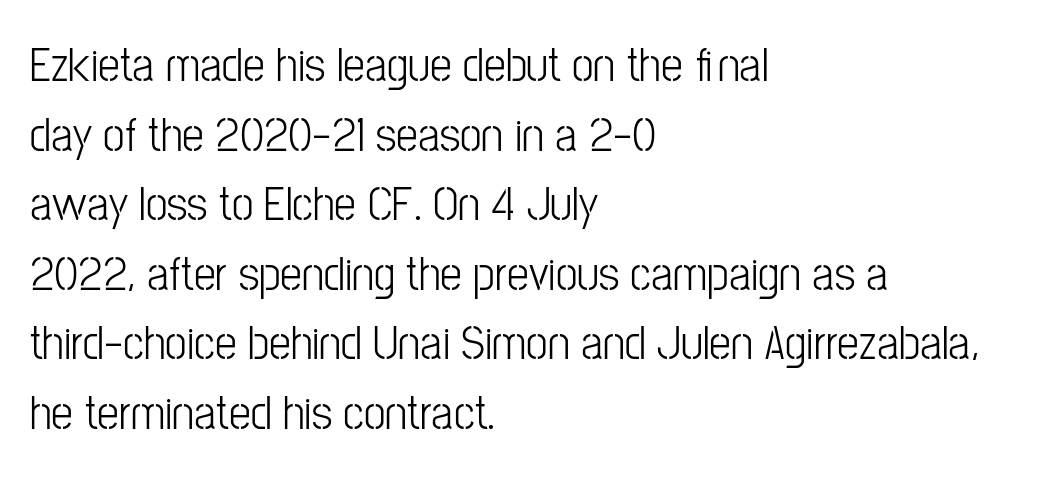
{"serif": "no", "italic": "no", "bold": "no", "weight": "light", "width": "condensed", "stroke_contrast": "low", "x_height": "medium", "monospaced": "no", "underline": "no", "align": "left", "line_spacing": "normal", "line_spacing_ratio": 1.42, "letter_spacing": "normal", "letter_spacing_em": 0.0, "glyph_px": 49}
